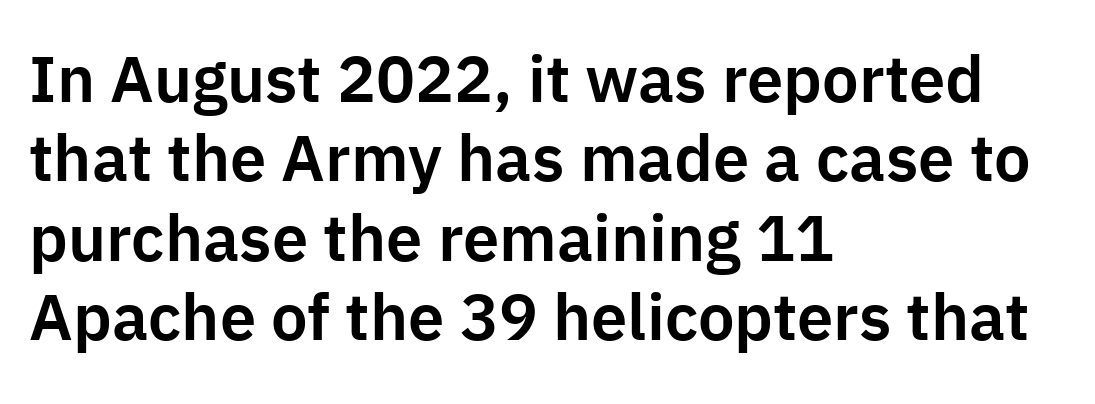
Q: Is the text italic (slanted)? A: No, it is upright.
Q: Is the typeface a serif or a sans-serif typeface? A: Sans-serif.
Q: Is the text underlined? A: No.
Q: How is the paragraph aligned? A: Left-aligned.
Q: Is the spacing between letters normal or unusually wide? A: Normal.
Q: Width (condensed, normal, or wide)? A: Normal.
Q: Stroke contrast? A: Low.
Q: x-height? A: Medium.
Q: Monospaced? A: No.
